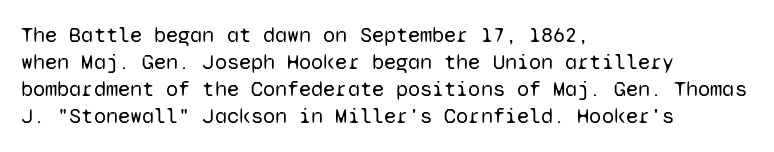
The image shows 22 px text type, upright; set left-aligned, line spacing 1.23x, normal letter spacing, not underlined.
